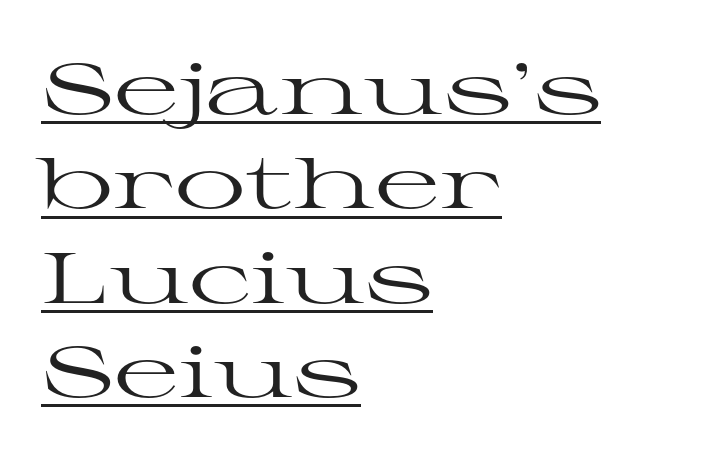
{"serif": "yes", "italic": "no", "bold": "no", "weight": "regular", "width": "wide", "stroke_contrast": "high", "x_height": "medium", "monospaced": "no", "underline": "yes", "align": "left", "line_spacing": "normal", "line_spacing_ratio": 1.33, "letter_spacing": "normal", "letter_spacing_em": 0.0, "glyph_px": 71}
